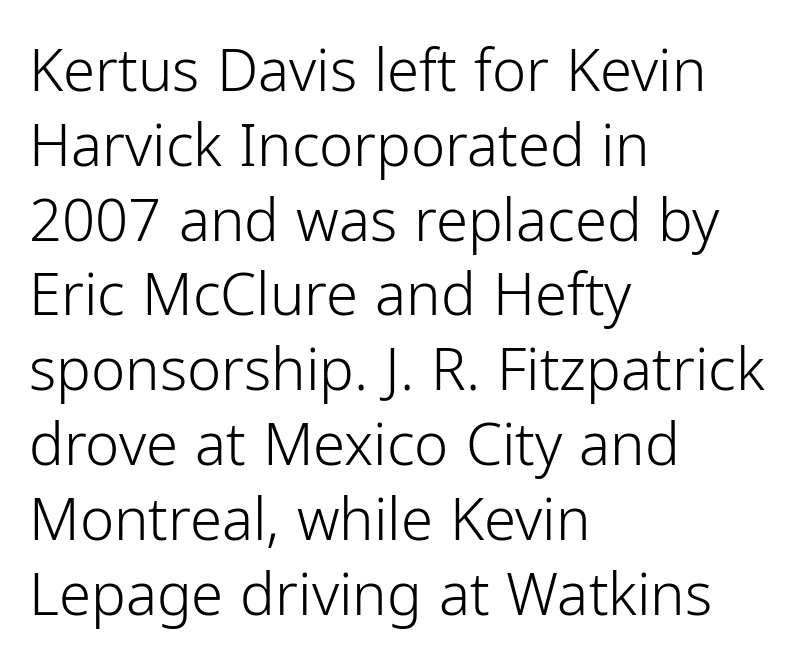
Letter spacing: default. Stroke terminals: plain, sans-serif. In terms of posture, this sample is upright. Proportional: the letters do not fall into vertical columns. The characters are drawn with everyday or finer stroke widths.
